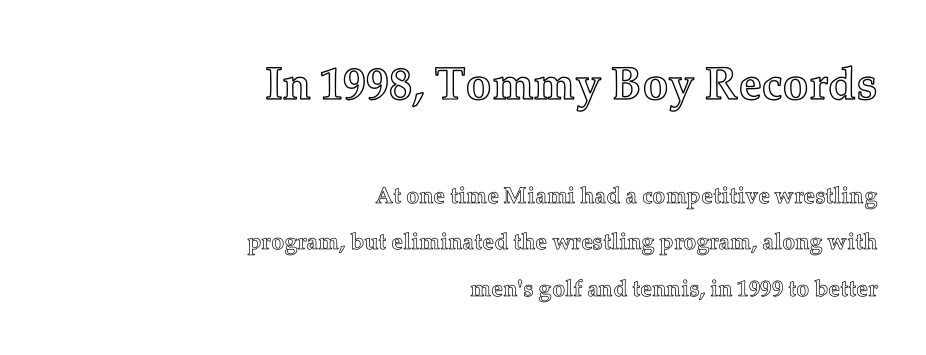
{"italic": "no", "width": "normal", "x_height": "medium", "monospaced": "no", "underline": "no", "align": "right", "line_spacing": "loose", "line_spacing_ratio": 2.01, "letter_spacing": "normal", "letter_spacing_em": 0.0, "larger_block": "first", "size_ratio": 2.0, "glyph_px": 46}
